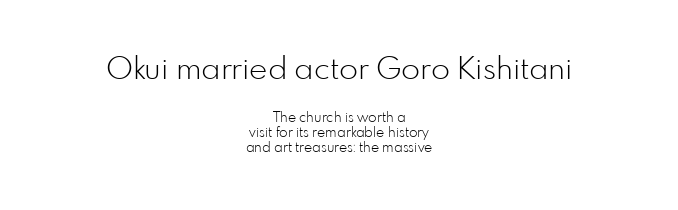
Here the glyphs are tracked normally, forming tight word shapes. This layout puts the oversized block above and the modest block below. Each letter keeps its own natural width here, so spacing adapts to shape. Vertical spacing — tight. Stroke mass is kept to a normal reading level or below.
